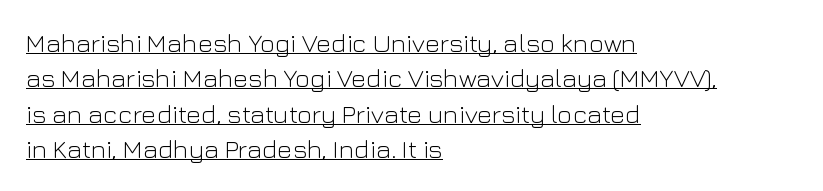
Q: Is the text bold? A: No.
Q: Is the text italic (slanted)? A: No, it is upright.
Q: Is the text underlined? A: Yes.
Q: How is the paragraph aligned? A: Left-aligned.
Q: Is the spacing between letters normal or unusually wide? A: Normal.
Q: Is the spacing between lines tight, normal or loose? A: Normal.
